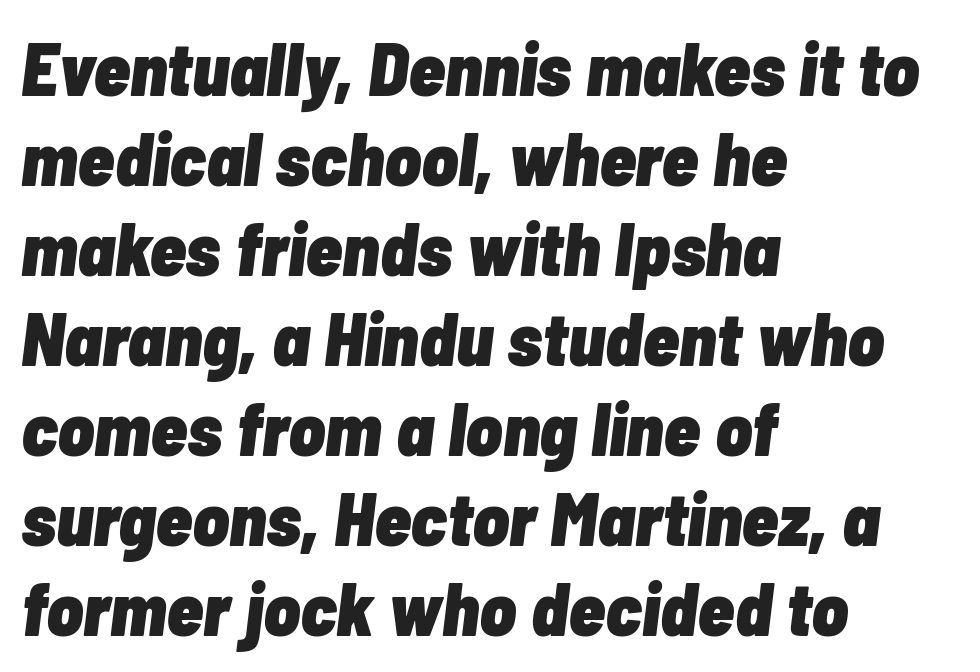
{"italic": "yes", "lean": "right", "slant_degrees": 7, "bold": "yes", "weight": "heavy", "width": "condensed", "stroke_contrast": "low", "x_height": "medium", "monospaced": "no", "underline": "no", "align": "left", "line_spacing_ratio": 1.2, "letter_spacing": "normal", "letter_spacing_em": 0.0, "glyph_px": 75}
